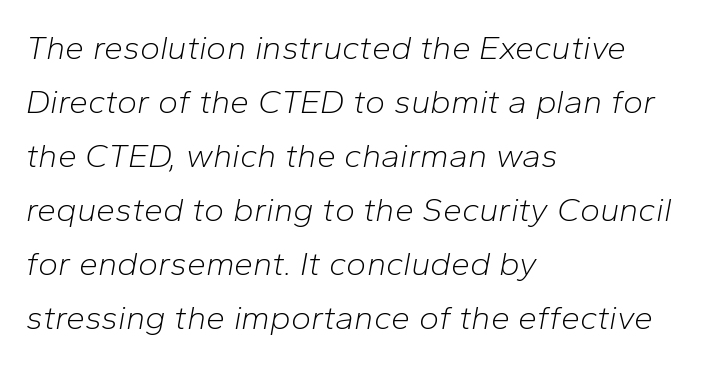
{"italic": "yes", "lean": "right", "slant_degrees": 10, "bold": "no", "weight": "light", "width": "normal", "stroke_contrast": "low", "x_height": "medium", "monospaced": "no", "underline": "no", "align": "left", "line_spacing": "normal", "line_spacing_ratio": 1.59, "letter_spacing": "normal", "letter_spacing_em": 0.0, "glyph_px": 34}
